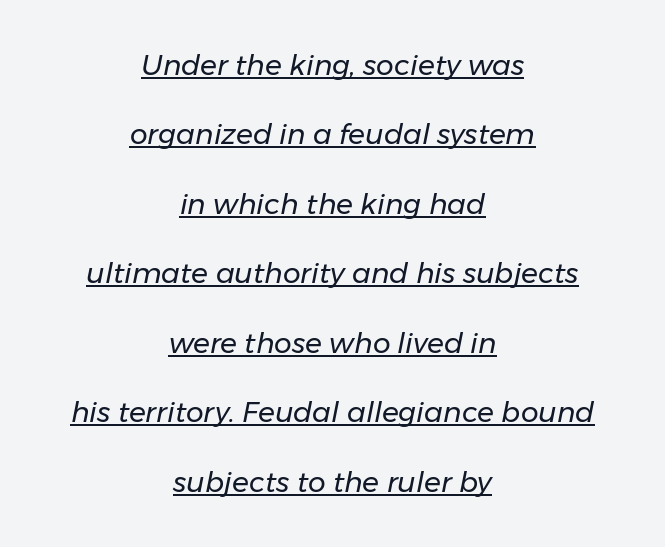
The lines are quadded center. Widely set lines give the paragraph a tall, airy silhouette. A typesetter would mark this as italic. Nobody touched the tracking dial on this one. Character widths vary here, with narrow letters taking less room than wide ones.
